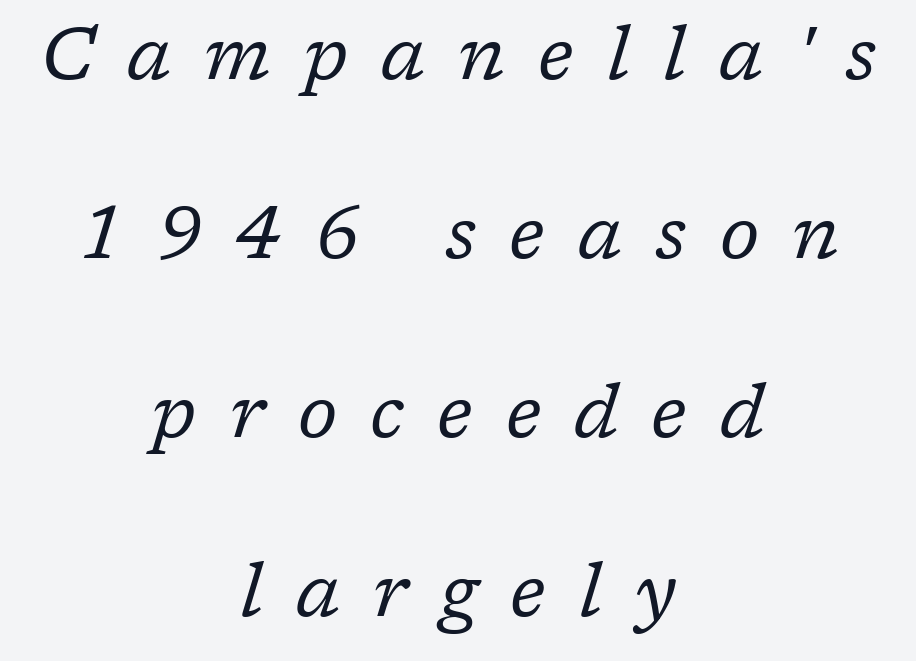
Q: Is the text bold? A: No.
Q: Is the text italic (slanted)? A: Yes, it leans right by about 17 degrees.
Q: Is the typeface a serif or a sans-serif typeface? A: Serif.
Q: Is the text underlined? A: No.
Q: How is the paragraph aligned? A: Centered.
Q: Is the spacing between letters normal or unusually wide? A: Unusually wide.
Q: Is the spacing between lines tight, normal or loose? A: Loose.
Q: Width (condensed, normal, or wide)? A: Normal.
Q: Stroke contrast? A: Low.
Q: x-height? A: Medium.
Q: Monospaced? A: No.
